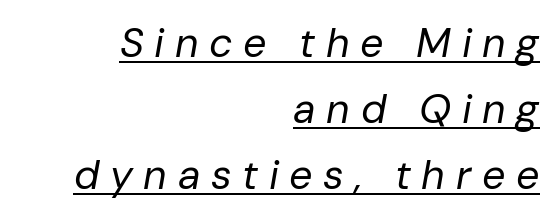
Leading matches the norm, producing a regular column. The typesetter has applied underlining to the passage shown. The paragraph shown leans on its right margin. Observe the wide spacing: letters keep a clear distance from each other. Counters stay open thanks to moderate or lighter strokes.
